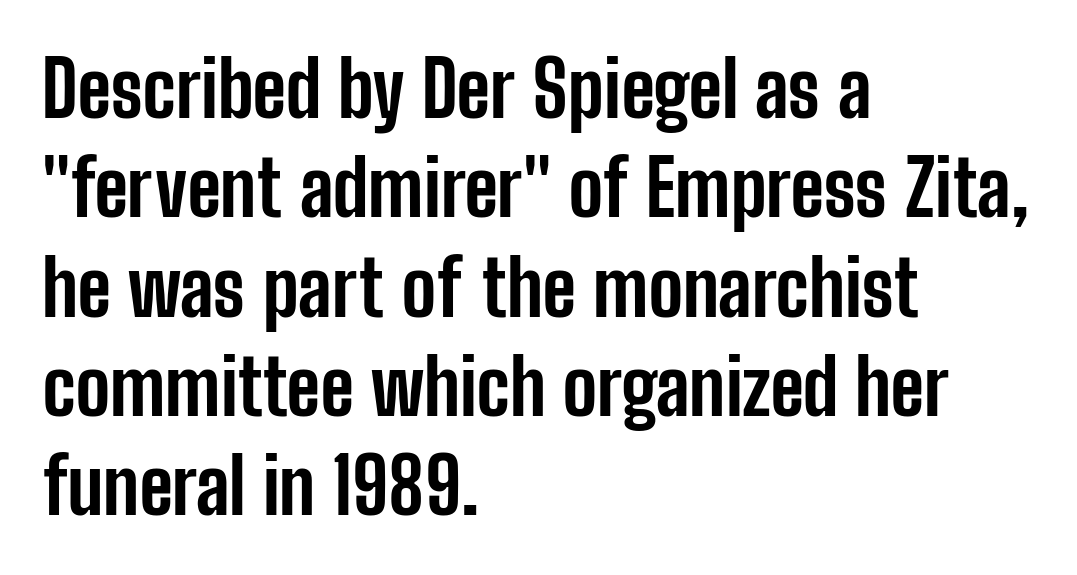
Q: Is the text bold? A: Yes.
Q: Is the text italic (slanted)? A: No, it is upright.
Q: Is the typeface a serif or a sans-serif typeface? A: Sans-serif.
Q: Is the text underlined? A: No.
Q: How is the paragraph aligned? A: Left-aligned.
Q: Is the spacing between letters normal or unusually wide? A: Normal.
Q: Is the spacing between lines tight, normal or loose? A: Normal.
Q: Width (condensed, normal, or wide)? A: Condensed.
Q: Stroke contrast? A: Low.
Q: x-height? A: Medium.
Q: Monospaced? A: No.
